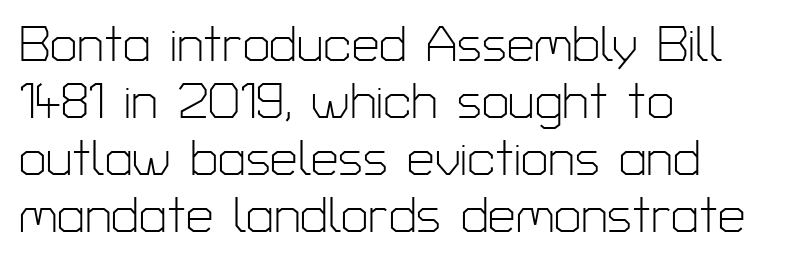
{"serif": "no", "italic": "no", "bold": "no", "weight": "light", "width": "normal", "stroke_contrast": "low", "x_height": "medium", "monospaced": "no", "underline": "no", "align": "left", "line_spacing_ratio": 1.16, "letter_spacing": "normal", "letter_spacing_em": 0.0, "glyph_px": 49}
